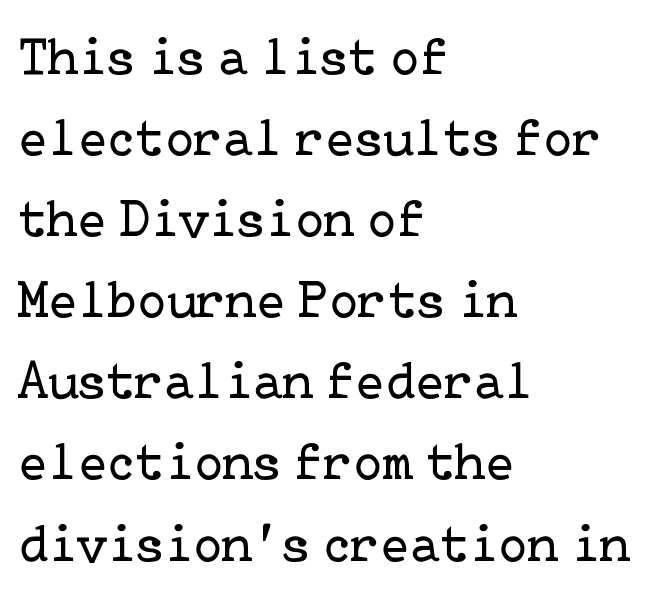
The text was rendered using a seriffed face with decorative stroke endings. Just letters on the line, the space beneath them empty. The tracking reads as untouched default to a designer's eye. Regarding leading, the lines here are spaced in the standard way.
